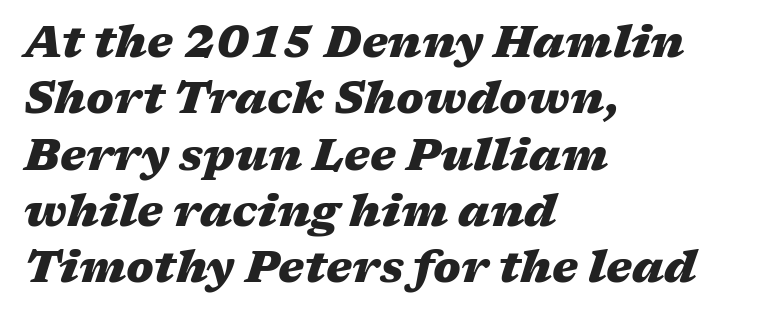
The image shows 44 px heavy, wide type, italic (leaning right); set left-aligned, normal line spacing (1.28x), normal letter spacing, not underlined; medium stroke contrast and a medium x-height.
